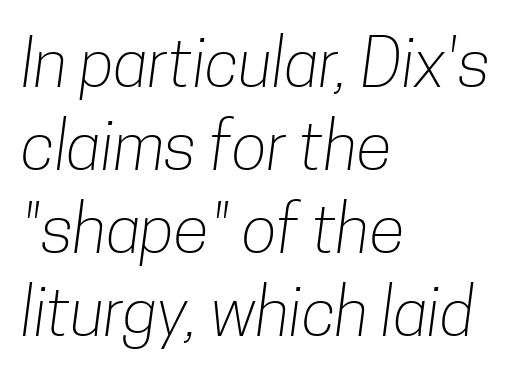
{"serif": "no", "bold": "no", "weight": "light", "width": "condensed", "stroke_contrast": "low", "x_height": "medium", "monospaced": "no", "underline": "no", "align": "left", "line_spacing": "normal", "line_spacing_ratio": 1.26, "letter_spacing": "normal", "letter_spacing_em": 0.0, "glyph_px": 66}
